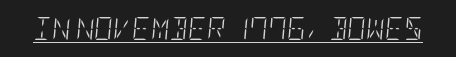
The image shows 23 px text type, italic (leaning right); set normal letter spacing, underlined.
